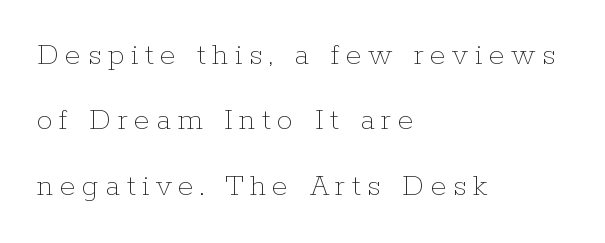
Q: Is the text bold? A: No.
Q: Is the text italic (slanted)? A: No, it is upright.
Q: Is the text underlined? A: No.
Q: How is the paragraph aligned? A: Left-aligned.
Q: Is the spacing between letters normal or unusually wide? A: Unusually wide.
Q: Is the spacing between lines tight, normal or loose? A: Loose.
Q: Width (condensed, normal, or wide)? A: Normal.
Q: Stroke contrast? A: Low.
Q: x-height? A: Medium.
Q: Monospaced? A: No.
